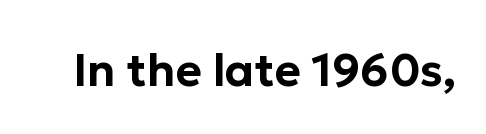
Examine the stroke ends and you'll find no serifs. The letters sit at their default tracking, neither squeezed nor spread. A typesetter would call this proportional, since set widths differ per character. Vertical strokes here are truly vertical. Underlining? Definitely not there.
